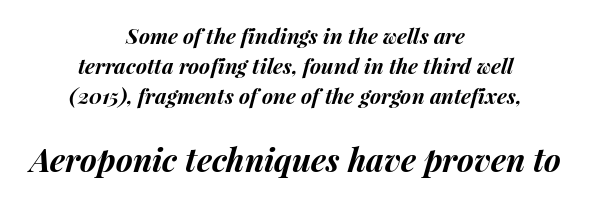
The image shows 32 px bold type, italic (leaning right); set centered, normal line spacing (1.44x), normal letter spacing, not underlined; the second (bottom) block is 1.52x larger; medium stroke contrast and a medium x-height.
